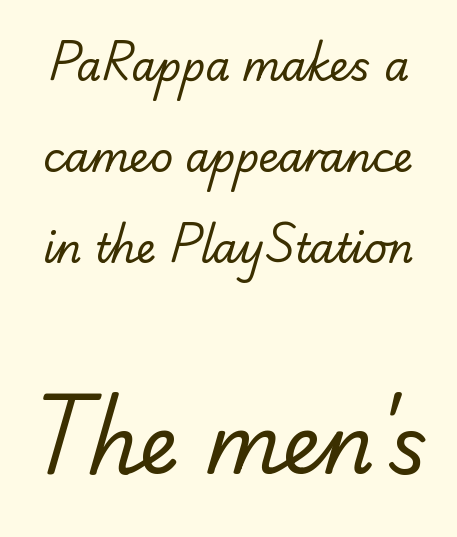
The image shows 80 px regular-weight serif type; set loose line spacing (2.27x), normal letter spacing, not underlined; the second (bottom) block is 2.0x larger; low stroke contrast and a small x-height.
